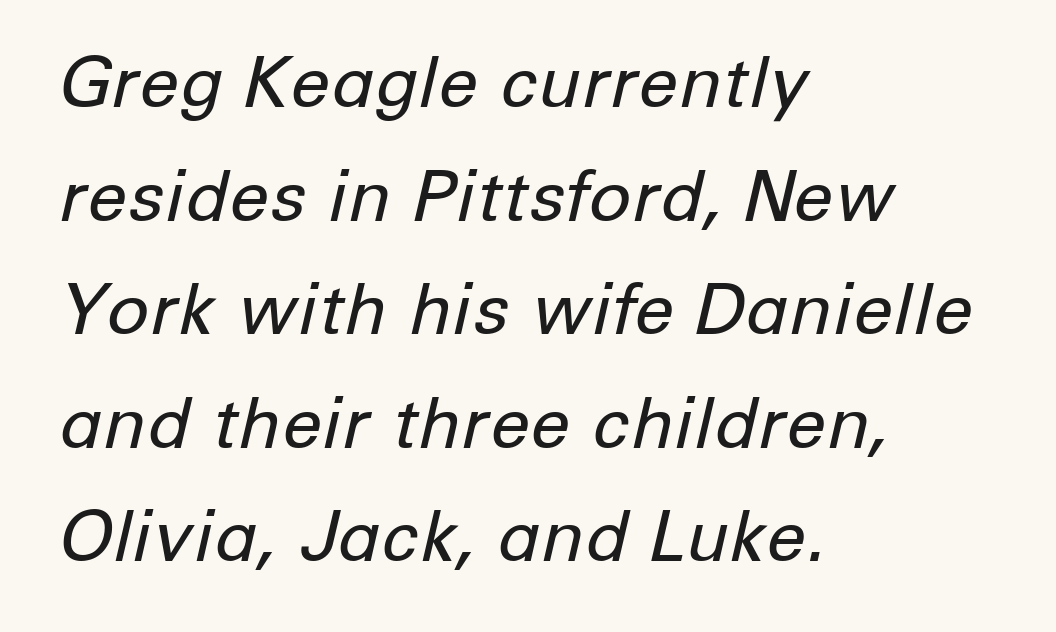
Q: Is the text bold? A: No.
Q: Is the text italic (slanted)? A: Yes, it leans right by about 12 degrees.
Q: Is the text underlined? A: No.
Q: How is the paragraph aligned? A: Left-aligned.
Q: Is the spacing between letters normal or unusually wide? A: Normal.
Q: Is the spacing between lines tight, normal or loose? A: Normal.
Q: Width (condensed, normal, or wide)? A: Normal.
Q: Stroke contrast? A: Low.
Q: x-height? A: Medium.
Q: Monospaced? A: No.
